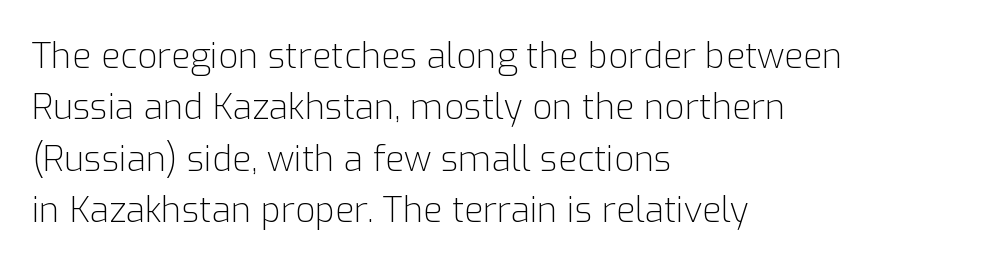
The image shows 35 px light sans-serif type, upright; set left-aligned, normal line spacing (1.47x), normal letter spacing, not underlined; low stroke contrast and a medium x-height.
